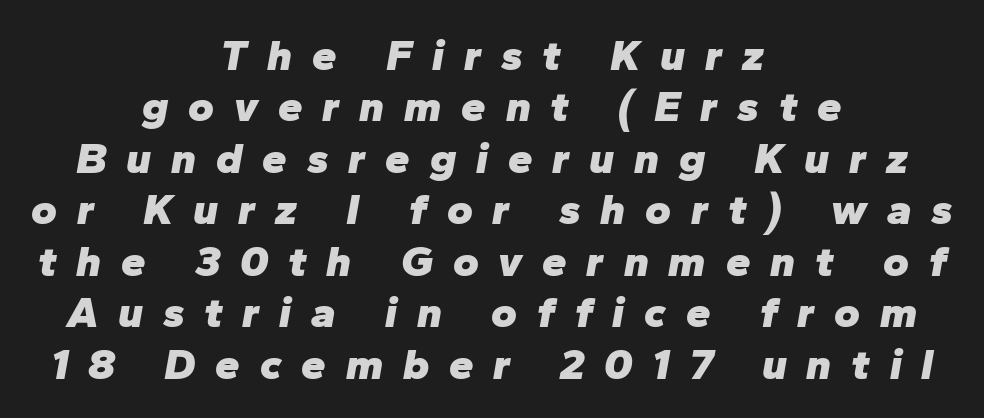
{"italic": "yes", "lean": "right", "slant_degrees": 10, "bold": "yes", "weight": "heavy", "width": "normal", "stroke_contrast": "low", "x_height": "medium", "monospaced": "no", "underline": "no", "align": "center", "line_spacing_ratio": 1.17, "letter_spacing": "wide", "letter_spacing_em": 0.45, "glyph_px": 44}
